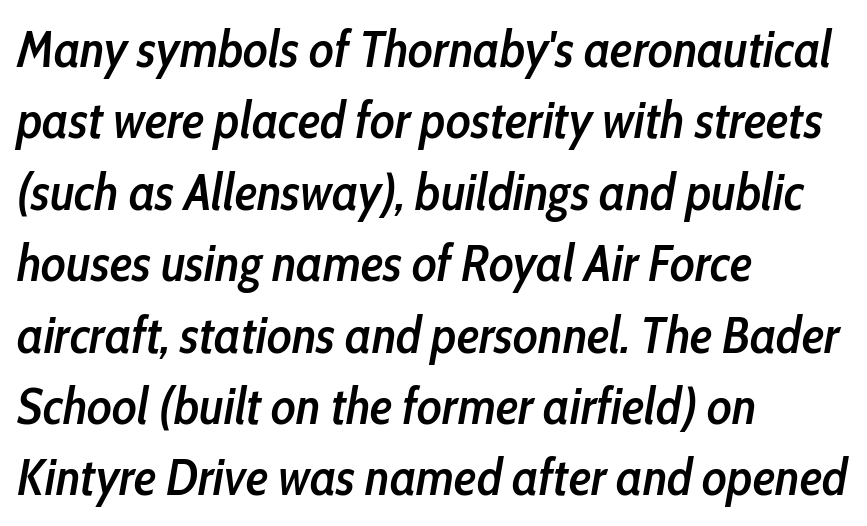
The image shows 51 px semibold, condensed type, italic (leaning right); set left-aligned, normal line spacing (1.4x), normal letter spacing, not underlined; low stroke contrast and a medium x-height.
